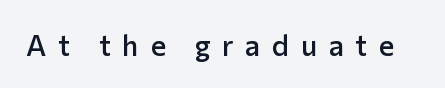
{"serif": "no", "italic": "no", "bold": "semi", "weight": "semibold", "width": "normal", "stroke_contrast": "low", "x_height": "medium", "monospaced": "no", "underline": "no", "letter_spacing": "wide", "letter_spacing_em": 0.4, "glyph_px": 29}
